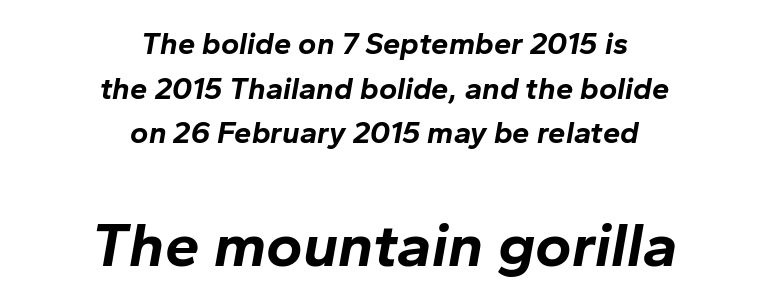
{"italic": "yes", "lean": "right", "slant_degrees": 10, "bold": "yes", "weight": "bold", "width": "normal", "stroke_contrast": "low", "x_height": "medium", "monospaced": "no", "underline": "no", "align": "center", "line_spacing": "normal", "line_spacing_ratio": 1.44, "letter_spacing": "normal", "letter_spacing_em": 0.0, "larger_block": "second", "size_ratio": 2.0, "glyph_px": 62}
